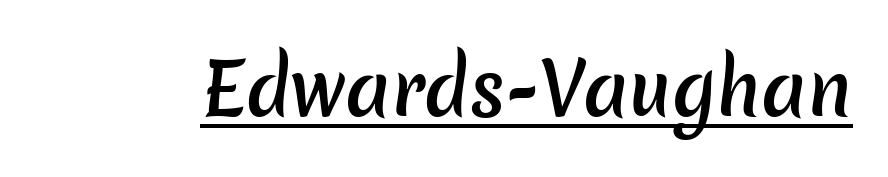
Short note: letters normally spaced. Weight check: semibold — heavier than regular, not quite bold. Each letter keeps its own natural width here, so spacing adapts to shape. The rendered words wear a rule along their underside.
